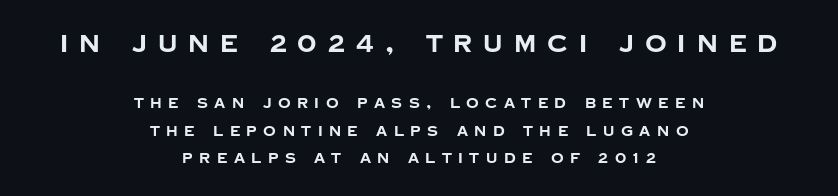
Q: Is the text bold? A: Yes.
Q: Is the text italic (slanted)? A: No, it is upright.
Q: Is the text underlined? A: No.
Q: How is the paragraph aligned? A: Centered.
Q: Is the spacing between letters normal or unusually wide? A: Unusually wide.
Q: Is the spacing between lines tight, normal or loose? A: Loose.
Q: Which block of text is set in a larger size, the first (top) or the second (bottom)? A: The first (top) one.
